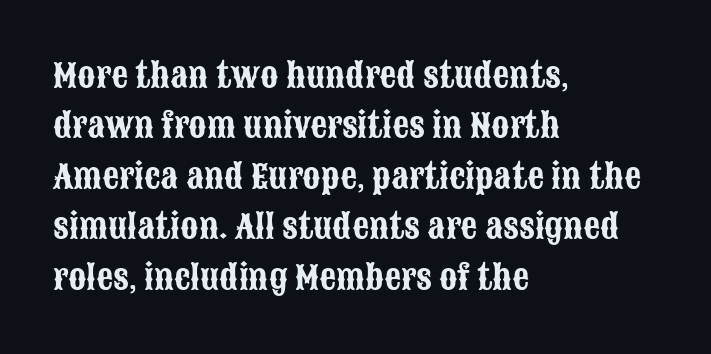
{"serif": "no", "italic": "no", "width": "condensed", "stroke_contrast": "low", "x_height": "large", "monospaced": "no", "underline": "no", "align": "left", "line_spacing": "normal", "line_spacing_ratio": 1.53, "letter_spacing": "normal", "letter_spacing_em": 0.0, "glyph_px": 33}
